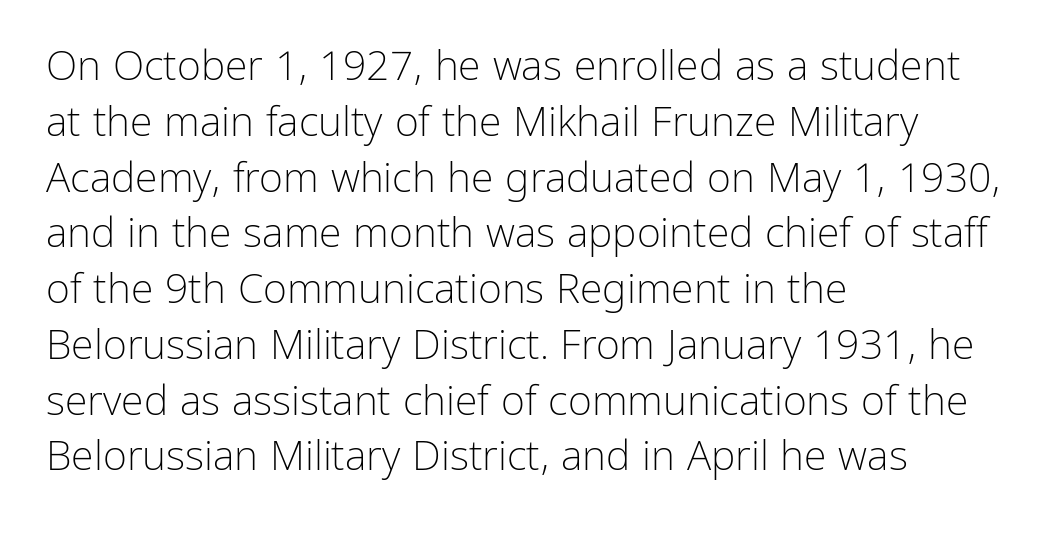
Q: Is the text bold? A: No.
Q: Is the text italic (slanted)? A: No, it is upright.
Q: Is the typeface a serif or a sans-serif typeface? A: Sans-serif.
Q: Is the text underlined? A: No.
Q: How is the paragraph aligned? A: Left-aligned.
Q: Is the spacing between letters normal or unusually wide? A: Normal.
Q: Is the spacing between lines tight, normal or loose? A: Normal.
Q: Width (condensed, normal, or wide)? A: Normal.
Q: Stroke contrast? A: Low.
Q: x-height? A: Medium.
Q: Monospaced? A: No.
